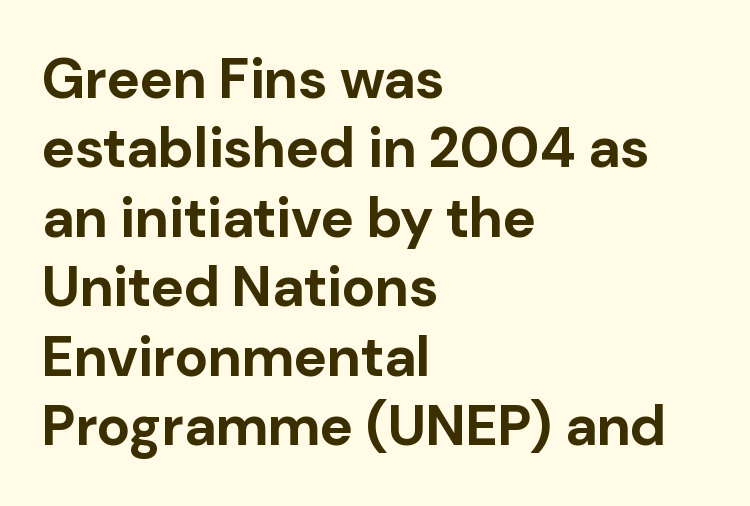
Q: Is the text bold? A: Yes.
Q: Is the text italic (slanted)? A: No, it is upright.
Q: Is the typeface a serif or a sans-serif typeface? A: Sans-serif.
Q: Is the text underlined? A: No.
Q: How is the paragraph aligned? A: Left-aligned.
Q: Is the spacing between letters normal or unusually wide? A: Normal.
Q: Width (condensed, normal, or wide)? A: Normal.
Q: Stroke contrast? A: Low.
Q: x-height? A: Medium.
Q: Monospaced? A: No.
